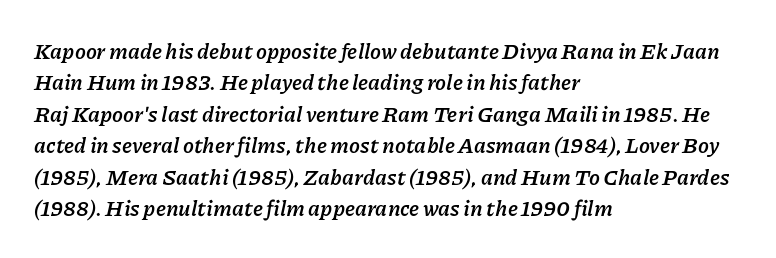
In terms of leading, this rendering sits right in the middle. Would a proofreader flag this as italicized? Yes. Typeset ragged right — the left edge is the straight one. Plenty of ink on the page — the face is bold. A clean baseline with only descenders dipping below it. Glyph-to-glyph distance matches everyday printed text.
